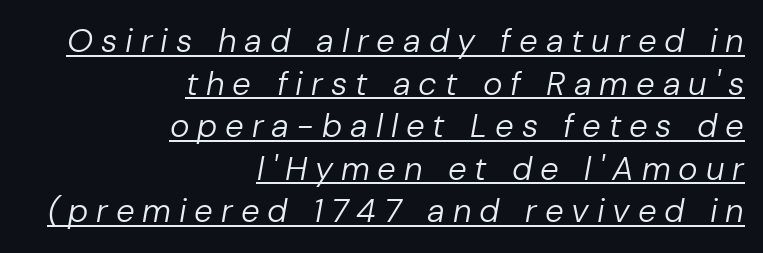
Leading: standard. Slanted lettering throughout. These characters rest on top of a visible drawn line. The letters advance in unequal steps, a hallmark of proportional type. Leftover space on each line is placed entirely before the opening word.
